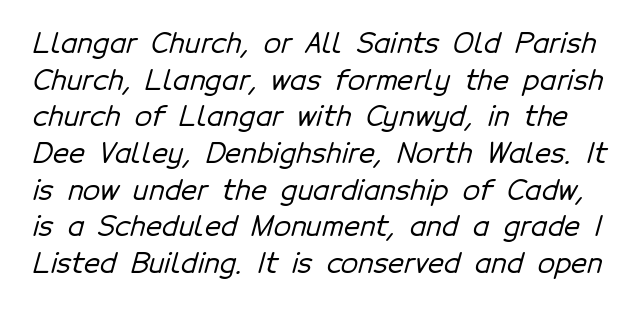
The image shows 28 px sans-serif type; set normal line spacing (1.31x), normal letter spacing, not underlined; low stroke contrast and a medium x-height.
